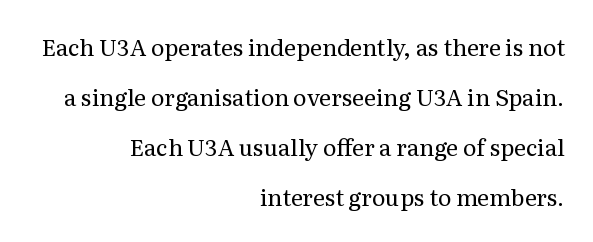
Compared with typical paragraphs, the rows here are farther apart. Teacher's note: observe the even right margin — that is flush-right alignment. This sample uses an upright cut, with every glyph sitting square on the baseline. Bold? No — there's no thickening of the strokes.
